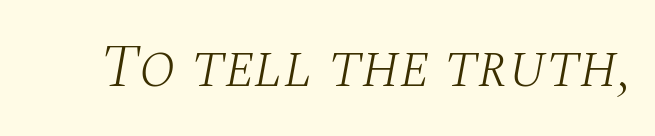
{"serif": "yes", "italic": "yes", "lean": "right", "slant_degrees": 10, "bold": "no", "weight": "light", "width": "normal", "stroke_contrast": "medium", "x_height": "large", "monospaced": "no", "underline": "no", "letter_spacing": "normal", "letter_spacing_em": 0.0, "glyph_px": 60}
